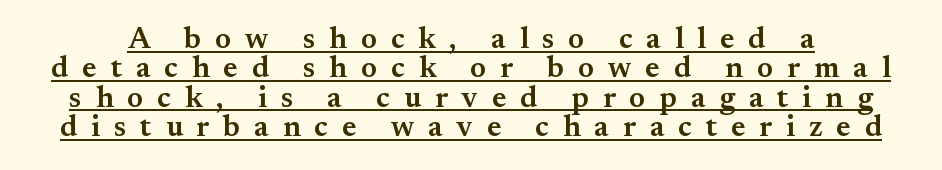
{"serif": "yes", "italic": "no", "bold": "semi", "weight": "semibold", "width": "normal", "stroke_contrast": "medium", "x_height": "small", "monospaced": "no", "underline": "yes", "line_spacing": "tight", "line_spacing_ratio": 0.98, "letter_spacing": "wide", "letter_spacing_em": 0.46, "glyph_px": 30}
